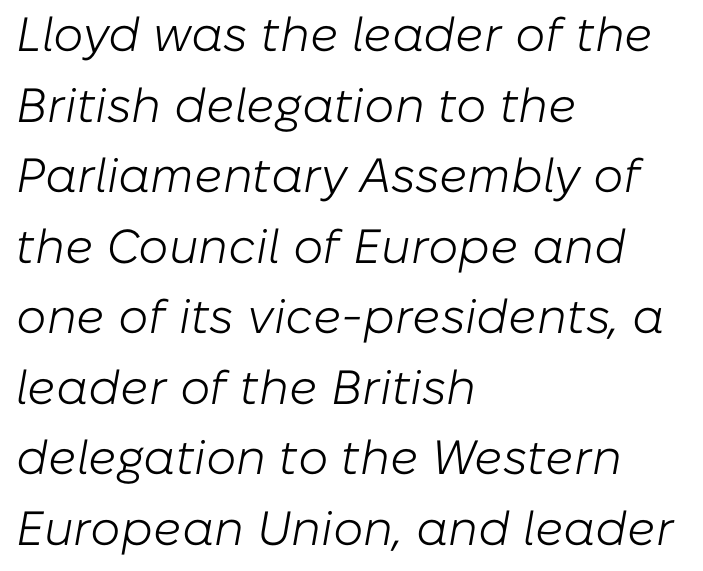
Q: Is the text bold? A: No.
Q: Is the text italic (slanted)? A: Yes, it leans right by about 10 degrees.
Q: Is the text underlined? A: No.
Q: How is the paragraph aligned? A: Left-aligned.
Q: Is the spacing between letters normal or unusually wide? A: Normal.
Q: Is the spacing between lines tight, normal or loose? A: Normal.
Q: Width (condensed, normal, or wide)? A: Normal.
Q: Stroke contrast? A: Low.
Q: x-height? A: Medium.
Q: Monospaced? A: No.
